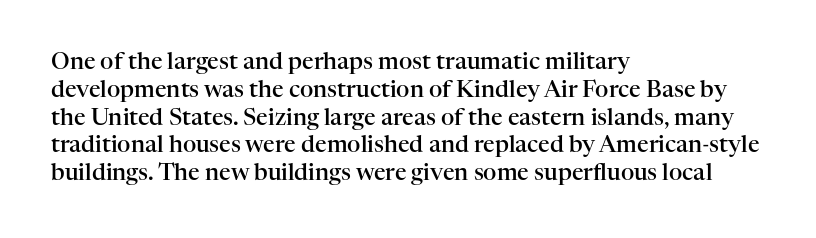
Q: Is the text bold? A: Semi-bold.
Q: Is the text italic (slanted)? A: No, it is upright.
Q: Is the text underlined? A: No.
Q: How is the paragraph aligned? A: Left-aligned.
Q: Is the spacing between letters normal or unusually wide? A: Normal.
